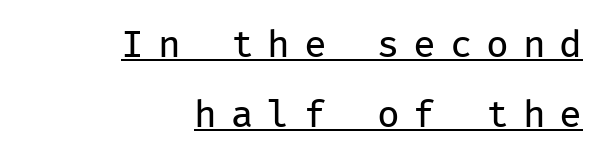
The passage shown is typeset with a sans-serif family. Letters have the restrained weight of plain body copy at most. A typesetter would call this monospace, since all characters share one set width. Vertical strokes here are truly vertical.
